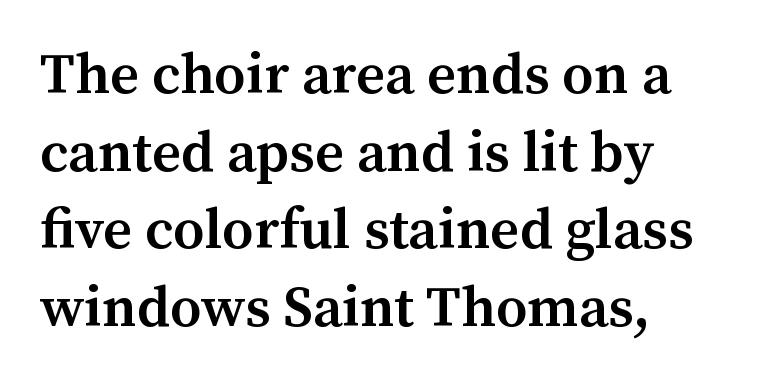
The sample has been set in demibold, a notch under bold. Unlike italic type, these characters show no tilt at all. Characters follow at the spacing the type designer built in. Clear beneath every line of the passage. Stroke terminals: seriffed.
